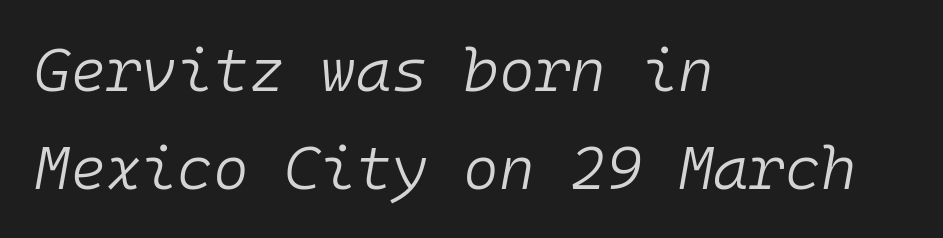
The image shows 61 px light type, italic (leaning right), monospaced; set left-aligned, normal line spacing (1.6x), normal letter spacing, not underlined; low stroke contrast and a medium x-height.
